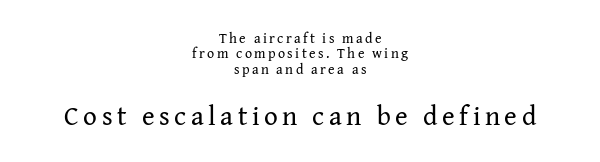
The image shows 27 px text type, upright; set centered, tight line spacing (1.1x), not underlined; the second (bottom) block is 1.93x larger.
